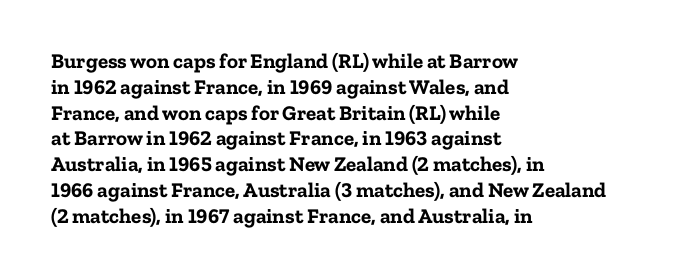
Q: Is the text bold? A: Yes.
Q: Is the text italic (slanted)? A: No, it is upright.
Q: Is the text underlined? A: No.
Q: How is the paragraph aligned? A: Left-aligned.
Q: Is the spacing between letters normal or unusually wide? A: Normal.
